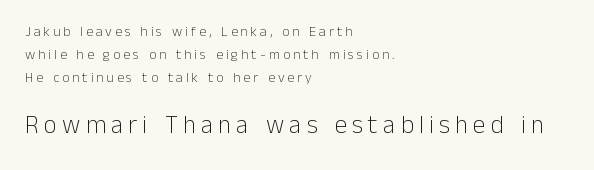
The image shows 25 px text type, upright; set left-aligned, normal line spacing (1.64x), unusually wide letter spacing (+0.21 em), not underlined; the second (bottom) block is 1.79x larger.
